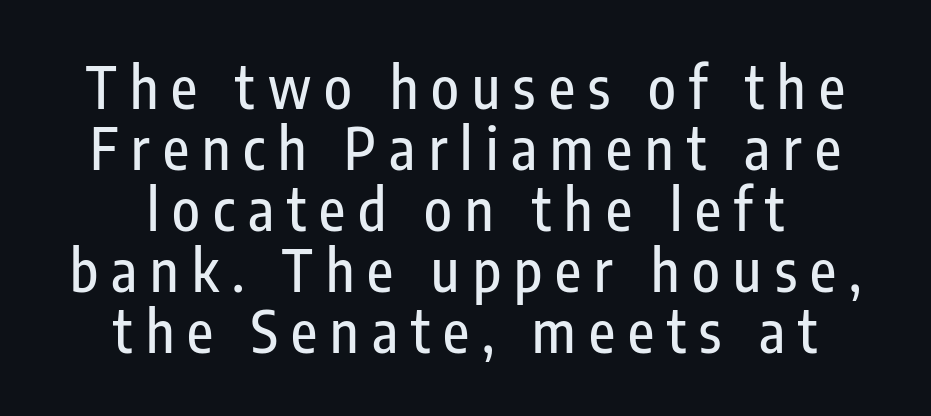
{"serif": "no", "italic": "no", "width": "condensed", "stroke_contrast": "low", "x_height": "medium", "monospaced": "no", "underline": "no", "align": "center", "line_spacing": "tight", "line_spacing_ratio": 1.07, "letter_spacing": "wide", "letter_spacing_em": 0.23, "glyph_px": 57}
